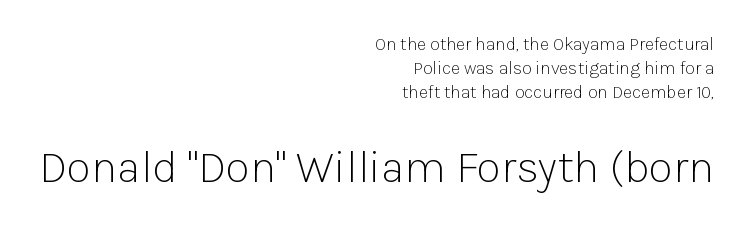
{"serif": "no", "italic": "no", "bold": "no", "weight": "light", "width": "normal", "stroke_contrast": "low", "x_height": "medium", "monospaced": "no", "underline": "no", "align": "right", "line_spacing": "normal", "line_spacing_ratio": 1.32, "letter_spacing": "normal", "letter_spacing_em": 0.0, "larger_block": "second", "size_ratio": 2.5, "glyph_px": 45}
